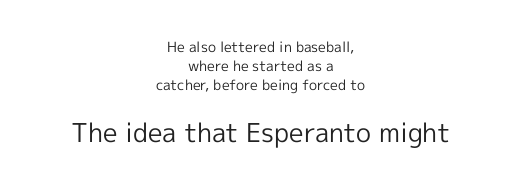
The image shows 26 px text type, upright; set centered, normal line spacing (1.37x), normal letter spacing, not underlined; the second (bottom) block is 1.86x larger.
